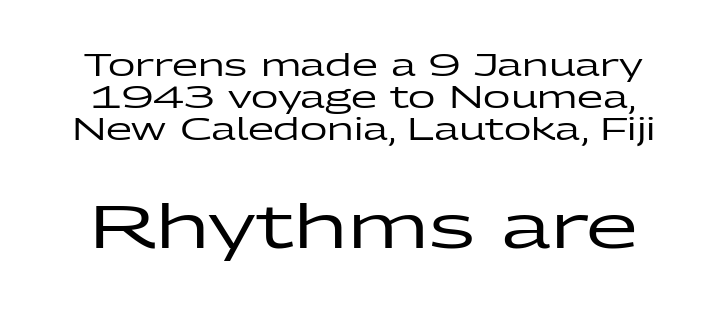
The image shows 60 px wide sans-serif type, upright; set tight line spacing (1.06x), normal letter spacing, not underlined; the second (bottom) block is 2.0x larger; low stroke contrast and a medium x-height.
